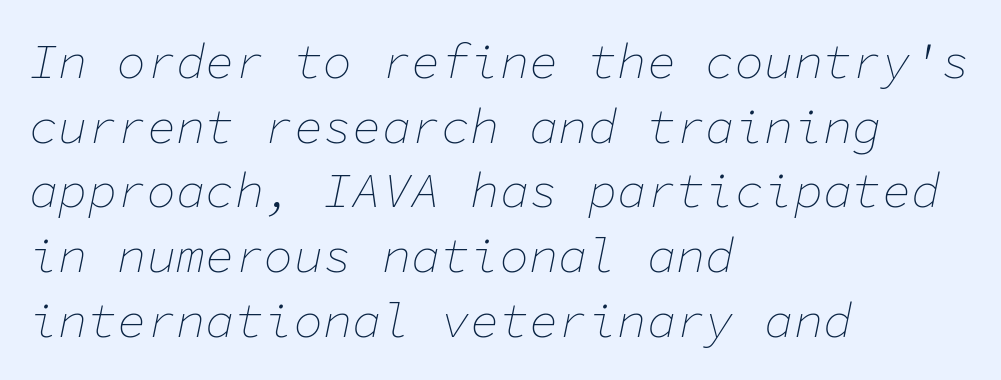
The axis of the letterforms is tilted away from vertical. These lines stack with their left ends in a neat column. The block of text has a typical density, with ordinary space between rows. Quick note: underline off. A typesetter would call this monospace, since all characters share one set width.
